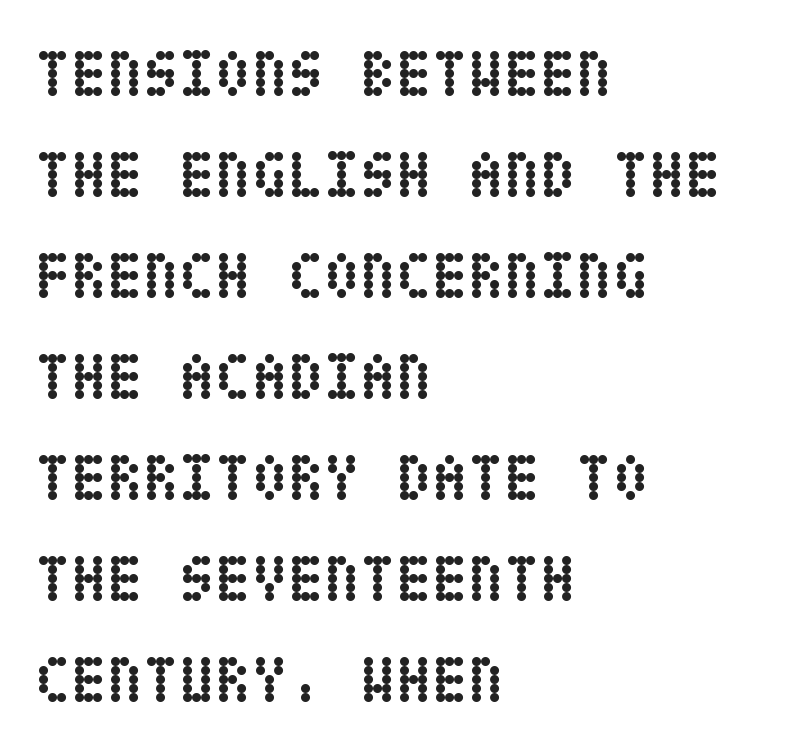
The image shows 66 px semibold, condensed type, upright; set left-aligned, normal line spacing (1.53x), normal letter spacing, not underlined; low stroke contrast and a large x-height.
